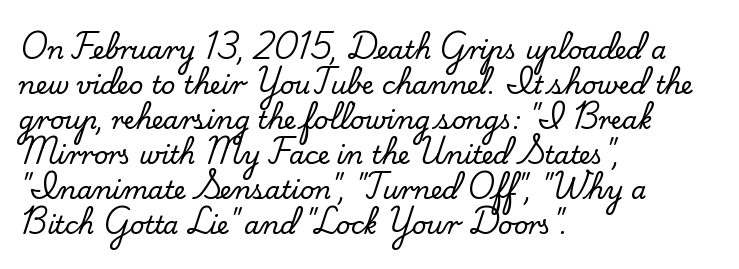
The image shows 25 px text type; set left-aligned, normal line spacing (1.4x), normal letter spacing, not underlined.
